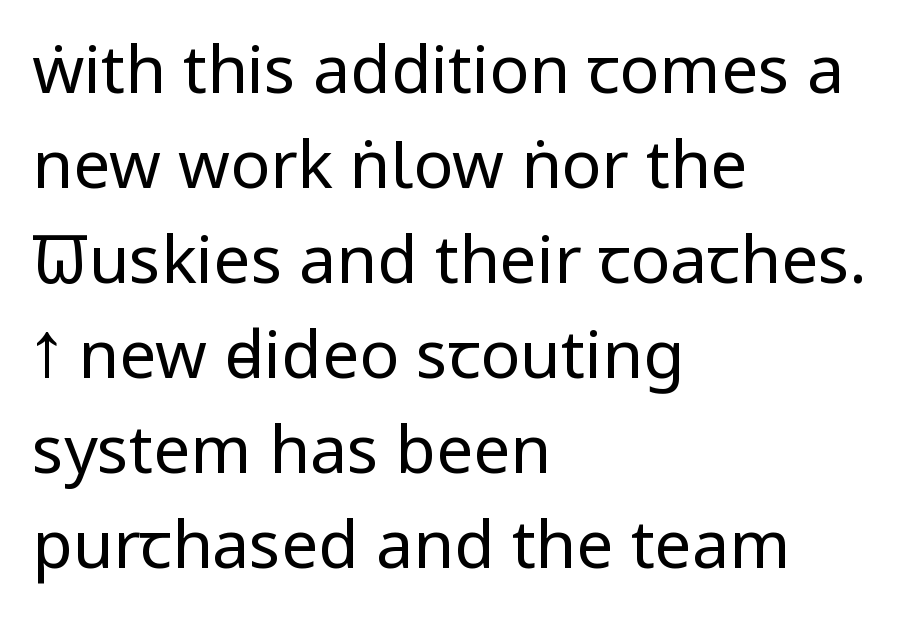
Nothing heavy about these letters — not bold at all. Casual observation: everything's shoved over to the left. The font family rendered here belongs to the sans-serif group. The gap between lines stays unmarked.
